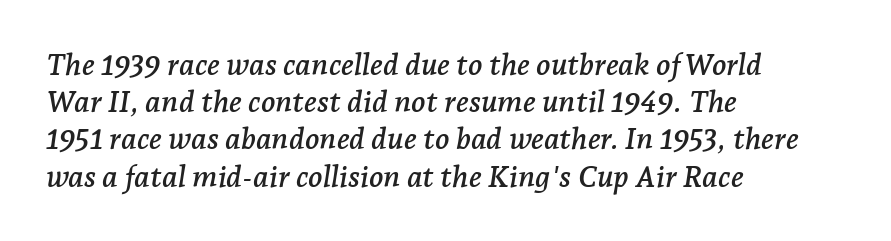
The image shows 30 px serif type, italic (leaning right); set left-aligned, line spacing 1.24x, normal letter spacing, not underlined; low stroke contrast and a medium x-height.
